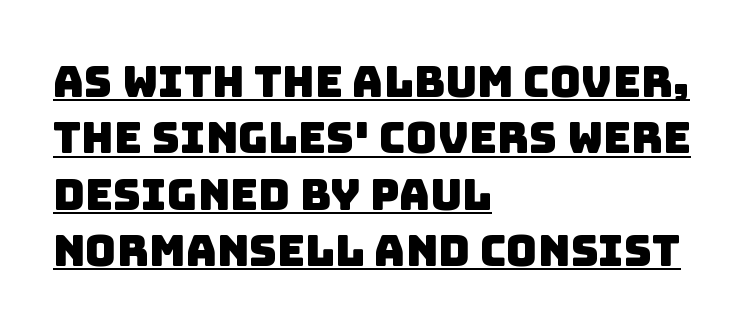
Each new line begins a customary step beneath the previous one. Examine the stroke ends and you'll find no serifs. Varying glyph widths throughout — classic text-font behaviour. All the whitespace from short lines collects on the right.
